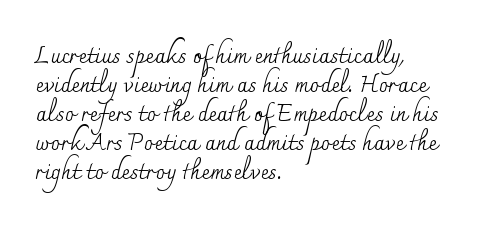
The image shows 23 px text type; set left-aligned, normal line spacing (1.26x), normal letter spacing, not underlined.
